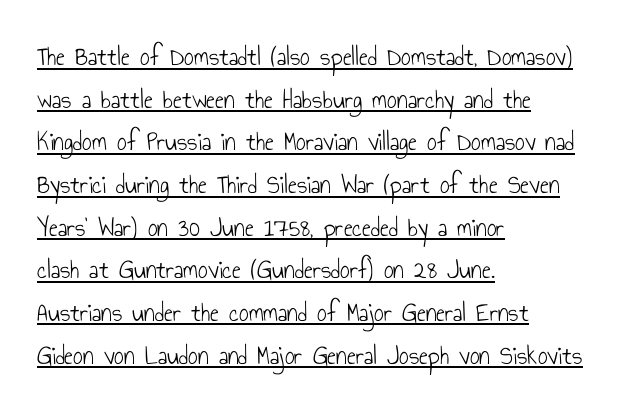
No italicization has been applied; the sample stays upright. The lines in this sample share a left origin and differ only in where they stop. This is not heavy type; no bold has been used. A rule runs beneath these lines of type.
